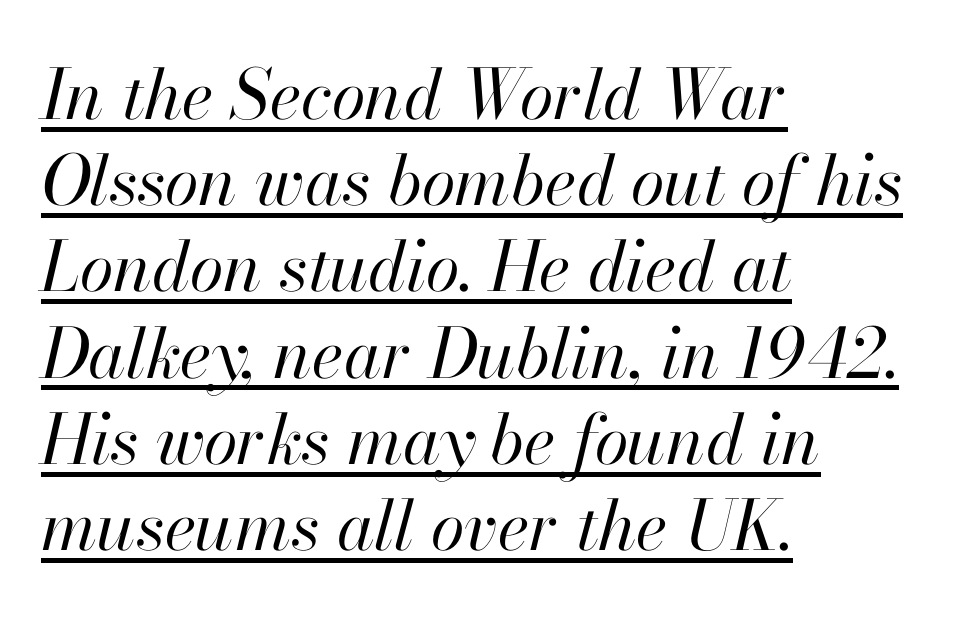
The image shows 69 px regular-weight type, italic (leaning right); set left-aligned, normal line spacing (1.25x), normal letter spacing, underlined; high stroke contrast and a small x-height.
